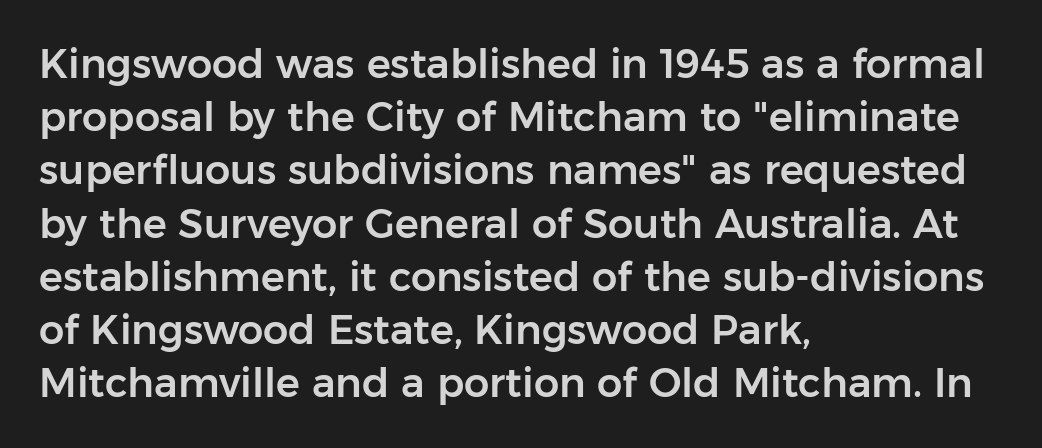
Q: Is the text italic (slanted)? A: No, it is upright.
Q: Is the typeface a serif or a sans-serif typeface? A: Sans-serif.
Q: Is the text underlined? A: No.
Q: How is the paragraph aligned? A: Left-aligned.
Q: Is the spacing between letters normal or unusually wide? A: Normal.
Q: Is the spacing between lines tight, normal or loose? A: Normal.
Q: Width (condensed, normal, or wide)? A: Normal.
Q: Stroke contrast? A: Low.
Q: x-height? A: Medium.
Q: Monospaced? A: No.
